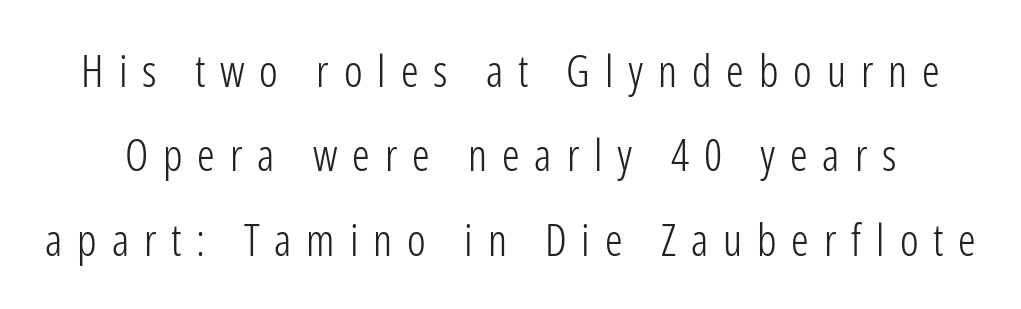
The image shows 44 px light, condensed sans-serif type, upright; set loose line spacing (1.92x), unusually wide letter spacing (+0.34 em), not underlined; low stroke contrast and a medium x-height.
